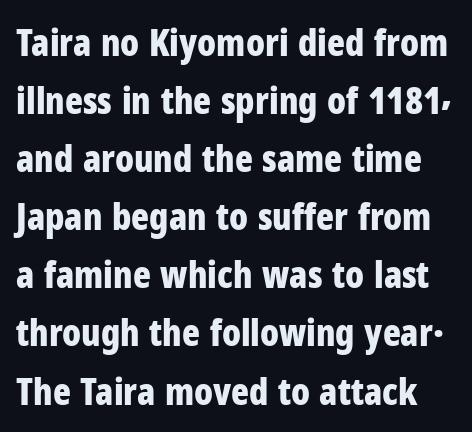
Glyph-to-glyph distance matches everyday printed text. Notice how the stems are strictly vertical — no italics here. The area under the type is left untouched. This block has exactly the height ordinary leading produces.
